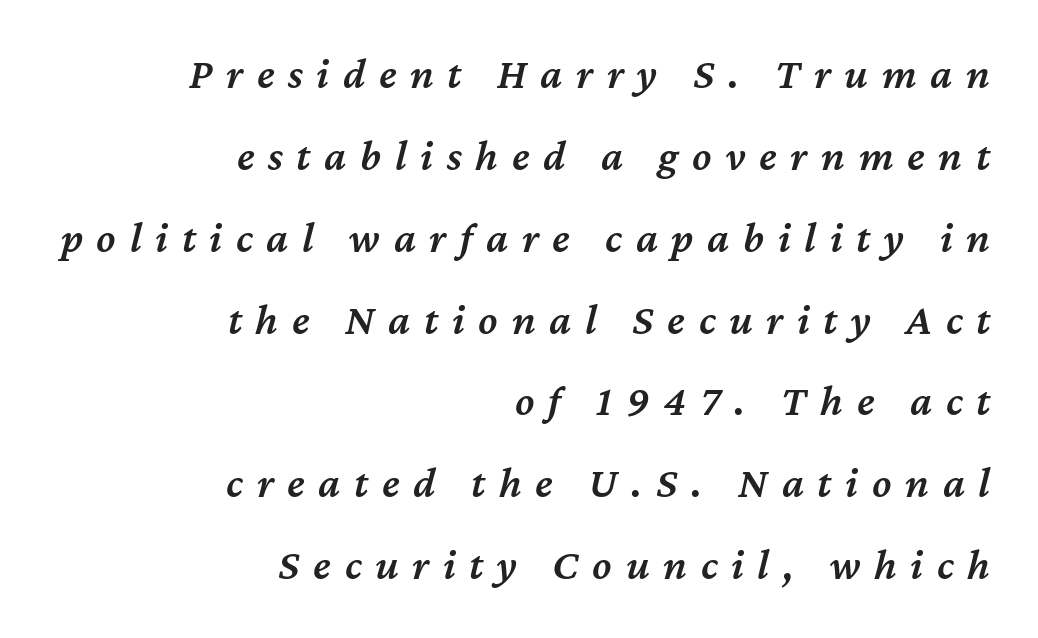
{"italic": "yes", "lean": "right", "slant_degrees": 12, "bold": "semi", "weight": "semibold", "width": "normal", "stroke_contrast": "medium", "x_height": "medium", "monospaced": "no", "underline": "no", "align": "right", "line_spacing_ratio": 1.86, "letter_spacing": "wide", "letter_spacing_em": 0.31, "glyph_px": 44}
